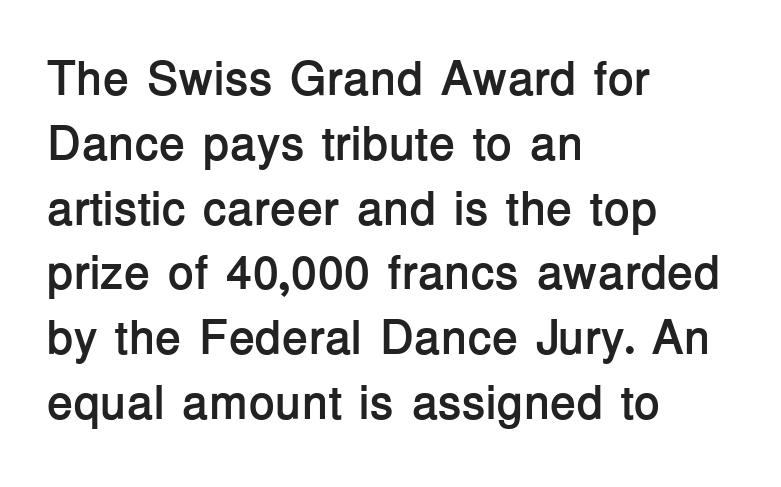
{"serif": "no", "italic": "no", "bold": "yes", "weight": "semibold", "width": "normal", "stroke_contrast": "low", "x_height": "medium", "monospaced": "no", "underline": "no", "align": "left", "line_spacing": "normal", "line_spacing_ratio": 1.35, "letter_spacing": "normal", "letter_spacing_em": 0.0, "glyph_px": 48}
